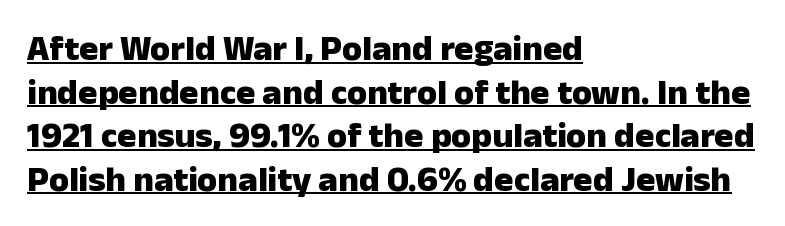
Visually the block forms a straight wall on the left and a jagged coastline on the right. Italic: no, the glyphs are upright roman. You could not count columns in this text — the font is proportionally spaced. The typesetting leans heavy: a genuine bold. Observe the absence of serifs on each vertical stroke in this sample. This sample carries an underscore along the baseline area.
